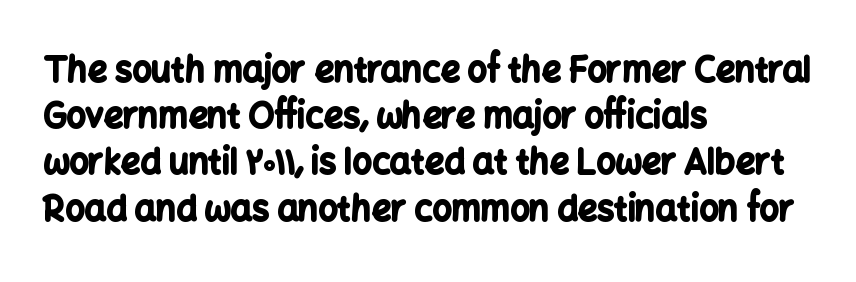
{"serif": "no", "italic": "no", "bold": "yes", "weight": "bold", "width": "normal", "stroke_contrast": "low", "x_height": "medium", "monospaced": "no", "underline": "no", "align": "left", "line_spacing": "normal", "line_spacing_ratio": 1.36, "letter_spacing": "normal", "letter_spacing_em": 0.0, "glyph_px": 34}
